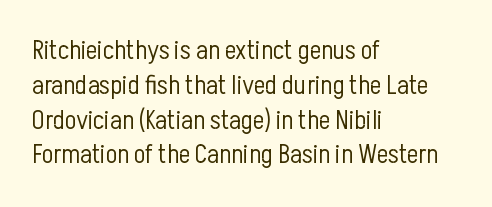
Q: Is the text bold? A: No.
Q: Is the text italic (slanted)? A: No, it is upright.
Q: Is the text underlined? A: No.
Q: How is the paragraph aligned? A: Left-aligned.
Q: Is the spacing between letters normal or unusually wide? A: Normal.
Q: Is the spacing between lines tight, normal or loose? A: Normal.
